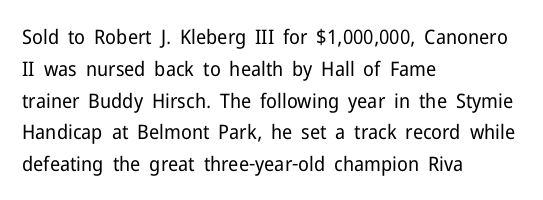
This is not heavy type; no bold has been used. Tracking here is standard; glyphs follow each other at the usual distance. Horizontal bands of white between lines are of average thickness. Underlining? Definitely not there. A student would call this left alignment; a typographer would say flush left, rag right.
